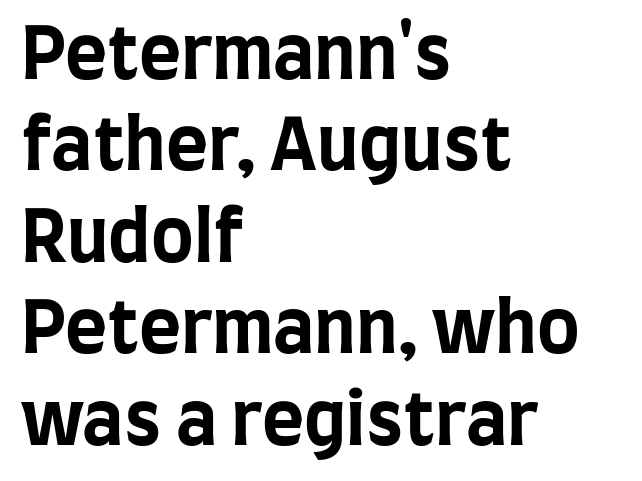
The image shows 72 px bold, condensed sans-serif type, upright; set left-aligned, normal line spacing (1.27x), normal letter spacing, not underlined; low stroke contrast and a large x-height.
